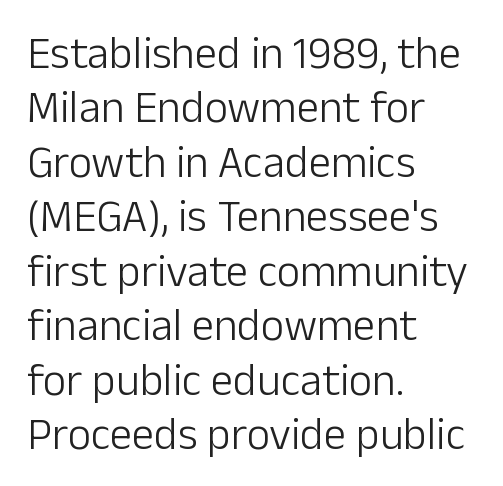
Any mark beneath the type? The region is blank. In terms of letterform style, serifs are entirely absent. Every character sits straight up, as roman type does. Here the designer chose a conventional face with non-uniform glyph widths. Default kerning and tracking; the words read as compact shapes.
